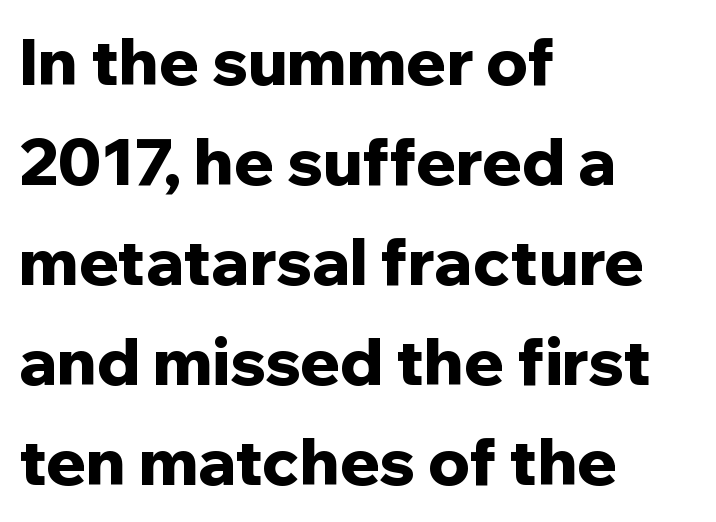
Q: Is the text bold? A: Yes.
Q: Is the text italic (slanted)? A: No, it is upright.
Q: Is the typeface a serif or a sans-serif typeface? A: Sans-serif.
Q: Is the text underlined? A: No.
Q: How is the paragraph aligned? A: Left-aligned.
Q: Is the spacing between letters normal or unusually wide? A: Normal.
Q: Is the spacing between lines tight, normal or loose? A: Normal.
Q: Width (condensed, normal, or wide)? A: Normal.
Q: Stroke contrast? A: Low.
Q: x-height? A: Medium.
Q: Monospaced? A: No.
